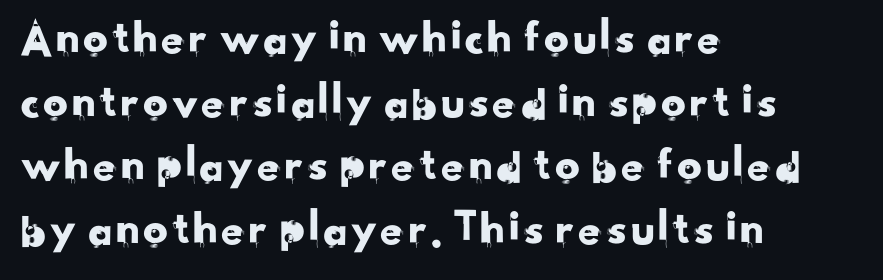
{"serif": "no", "width": "normal", "stroke_contrast": "low", "x_height": "small", "monospaced": "no", "underline": "no", "align": "left", "line_spacing": "normal", "line_spacing_ratio": 1.3, "letter_spacing": "normal", "letter_spacing_em": 0.0, "glyph_px": 49}
